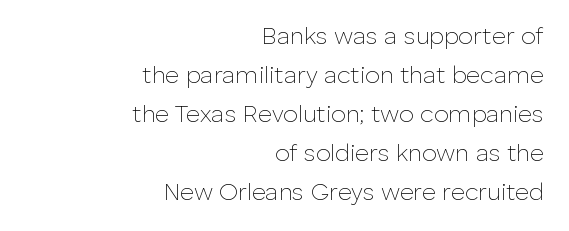
The cut favours lightness, reaching ordinary text weight at its darkest. Here the glyphs are tracked normally, forming tight word shapes. Check the space under the baseline: it is left empty. Successive baselines arrive at the customary interval. The lettering holds an erect, upright posture throughout.
